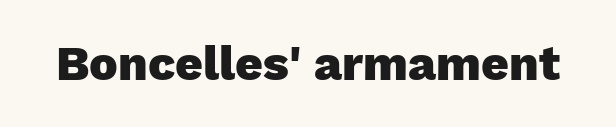
Notice how thick the strokes are: this is what a full bold looks like. The letters stand straight up with perfectly vertical stems. These lines are rendered in a variable-pitch font. Nobody drew a line under any word here. Nothing sits at the stroke ends, so this counts as sans-serif.
